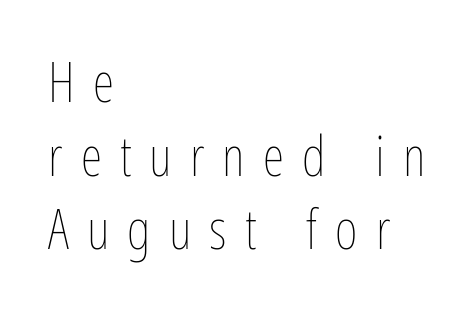
The image shows 55 px thin, condensed type, upright; set left-aligned, normal line spacing (1.34x), unusually wide letter spacing (+0.33 em), not underlined; low stroke contrast and a medium x-height.
